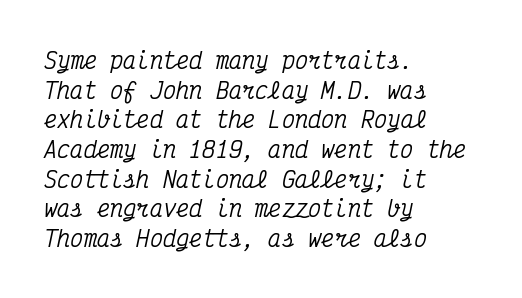
{"italic": "yes", "lean": "right", "slant_degrees": 12, "underline": "no", "align": "left", "line_spacing": "normal", "line_spacing_ratio": 1.35, "letter_spacing": "normal", "letter_spacing_em": 0.0, "glyph_px": 22}
